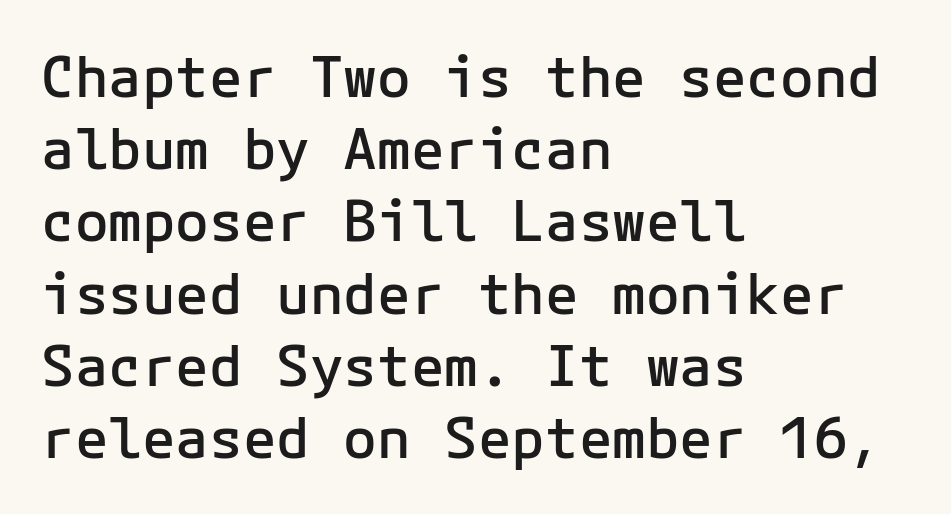
Between one letter and the next there's only the usual sliver of space. The area under the type is left untouched. Horizontal bands of white between lines are of average thickness. Line beginnings align vertically; line endings do not. Monospaced: the letters line up in strict vertical columns. This is the in-between weight designers call semibold or demi.
